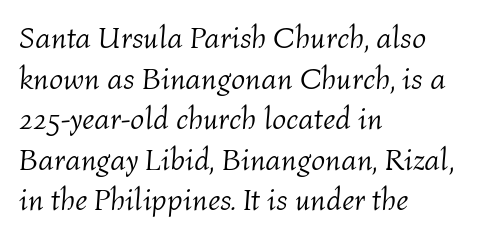
Q: Is the text bold? A: No.
Q: Is the text italic (slanted)? A: Yes, it leans right by about 4 degrees.
Q: Is the text underlined? A: No.
Q: How is the paragraph aligned? A: Left-aligned.
Q: Is the spacing between letters normal or unusually wide? A: Normal.
Q: Is the spacing between lines tight, normal or loose? A: Normal.
Q: Width (condensed, normal, or wide)? A: Normal.
Q: Stroke contrast? A: Medium.
Q: x-height? A: Medium.
Q: Monospaced? A: No.
